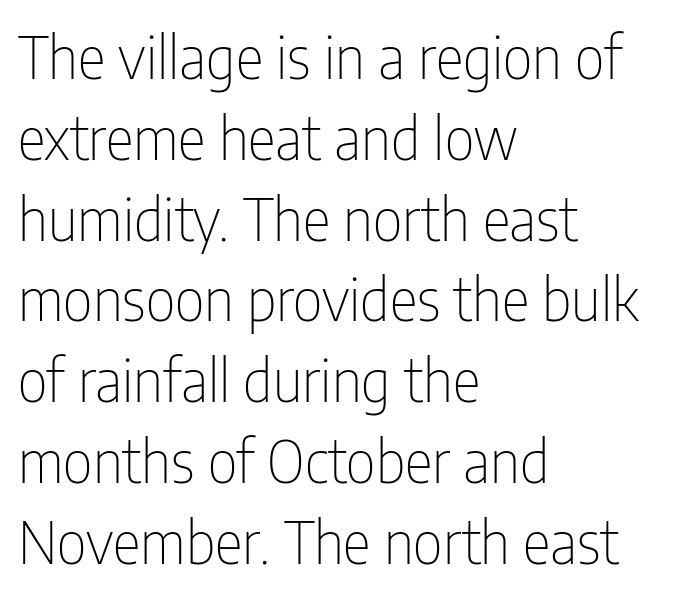
Q: Is the text bold? A: No.
Q: Is the text italic (slanted)? A: No, it is upright.
Q: Is the typeface a serif or a sans-serif typeface? A: Sans-serif.
Q: Is the text underlined? A: No.
Q: How is the paragraph aligned? A: Left-aligned.
Q: Is the spacing between letters normal or unusually wide? A: Normal.
Q: Is the spacing between lines tight, normal or loose? A: Normal.
Q: Width (condensed, normal, or wide)? A: Condensed.
Q: Stroke contrast? A: Low.
Q: x-height? A: Medium.
Q: Monospaced? A: No.
